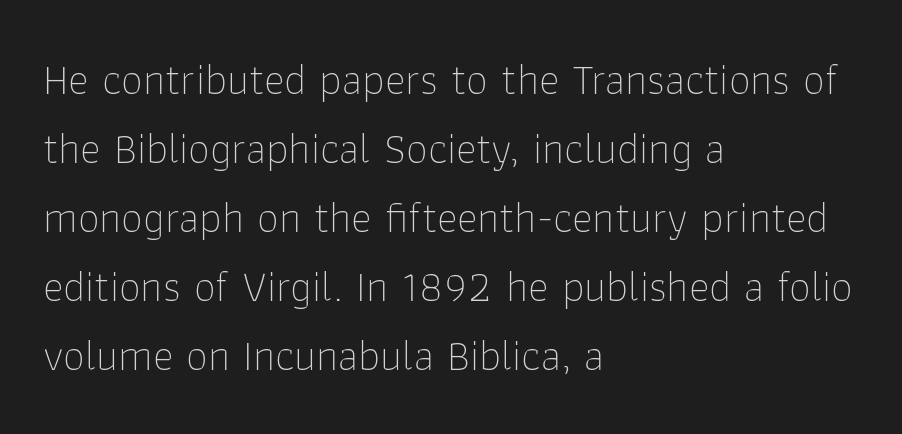
The image shows 44 px thin sans-serif type, upright; set left-aligned, normal line spacing (1.57x), normal letter spacing, not underlined; low stroke contrast and a medium x-height.
